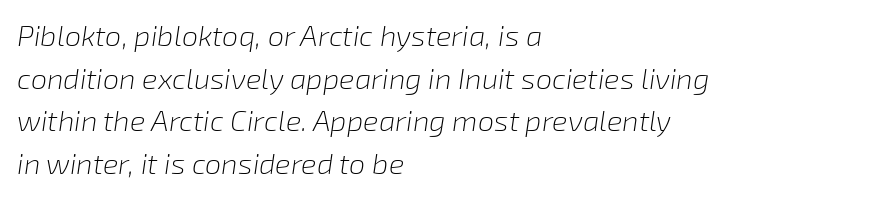
{"italic": "yes", "lean": "right", "slant_degrees": 8, "bold": "no", "weight": "light", "width": "normal", "stroke_contrast": "low", "x_height": "medium", "monospaced": "no", "underline": "no", "align": "left", "line_spacing": "normal", "line_spacing_ratio": 1.47, "letter_spacing": "normal", "letter_spacing_em": 0.0, "glyph_px": 29}
